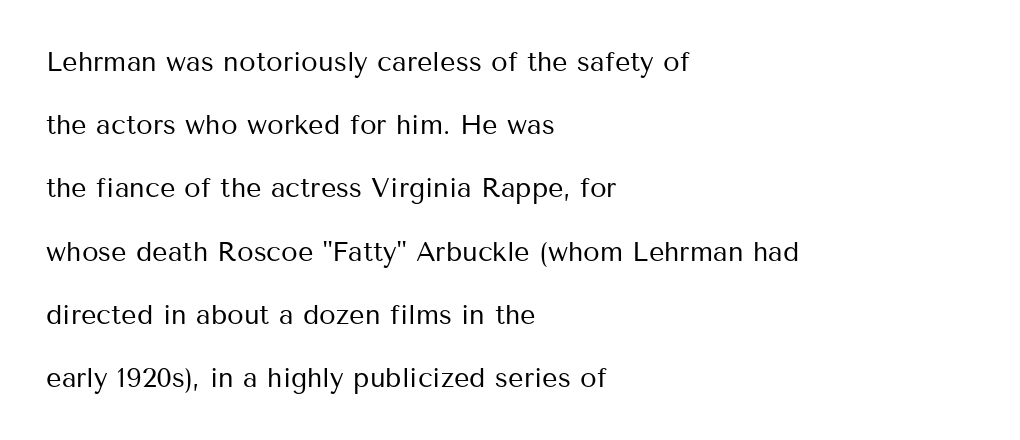
Q: Is the text bold? A: No.
Q: Is the text italic (slanted)? A: No, it is upright.
Q: Is the text underlined? A: No.
Q: How is the paragraph aligned? A: Left-aligned.
Q: Is the spacing between letters normal or unusually wide? A: Normal.
Q: Is the spacing between lines tight, normal or loose? A: Loose.
